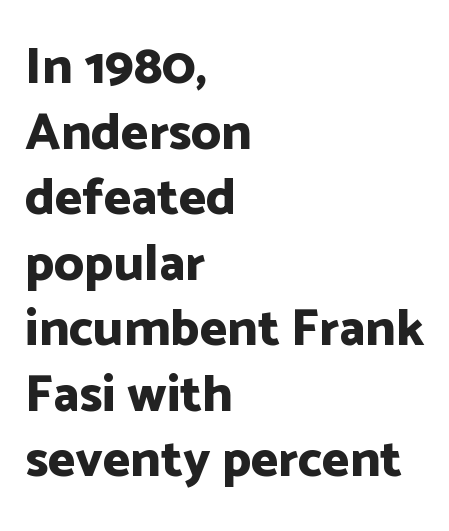
Spacing verdict: proportional, widths tailored to each character. The typesetting leans heavy: a genuine bold. The lines are quadded left. No feet cap the strokes, marking this as sans-serif type. Italic: no, the glyphs are upright roman. Honestly, the letter spacing is just normal — you wouldn't notice it.
